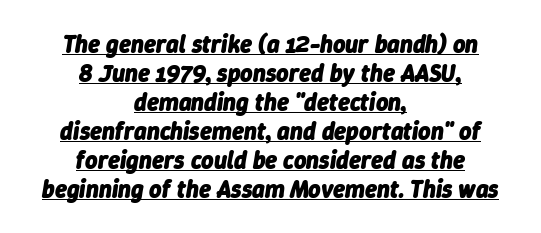
The image shows 24 px bold type, italic (leaning right); set centered, line spacing 1.21x, normal letter spacing, underlined.
